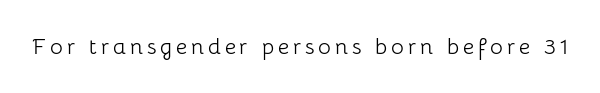
The image shows 22 px text type, upright; set not underlined.
